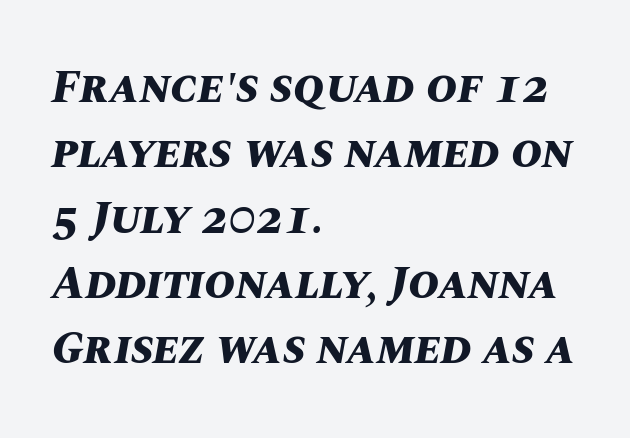
The text carries the slant typical of an italic or oblique font. A typesetter would call this proportional, since set widths differ per character. Is the type bold? Yes — the strokes are clearly thick and heavy. The face used here is rendered with its standard letterfit. The baseline area is clear. Regular leading.
